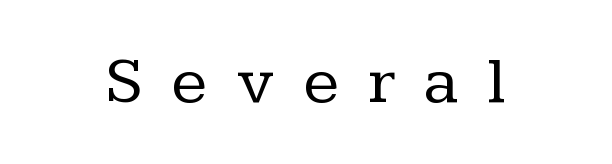
The image shows 67 px regular-weight serif type, upright; set unusually wide letter spacing (+0.43 em), not underlined; low stroke contrast and a medium x-height.
